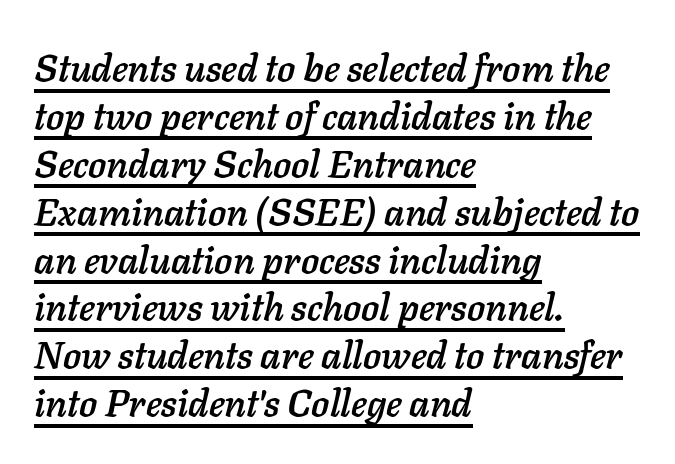
The image shows 38 px text type, italic (leaning right); set left-aligned, normal line spacing (1.26x), normal letter spacing, underlined; low stroke contrast and a medium x-height.
